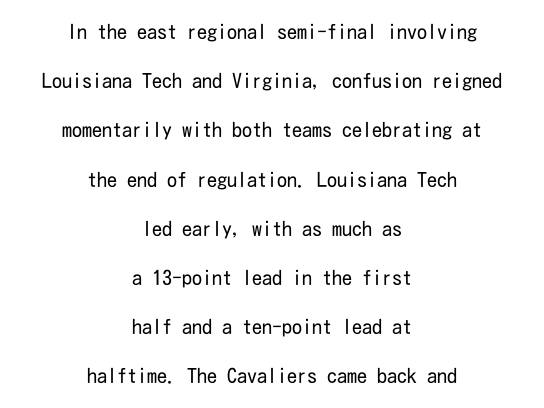
The image shows 20 px text type, upright; set centered, loose line spacing (2.46x), normal letter spacing, not underlined.
